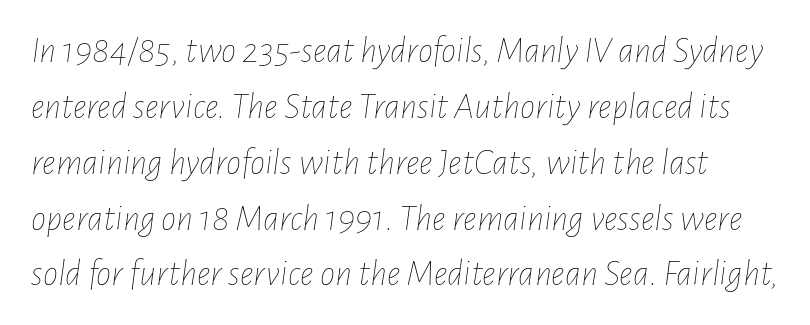
No heavy texture on the line: the type isn't bold. Beneath every word, the page is bare. Baseline-to-baseline distance is the conventional proportion of letter height. The type is set solid horizontally, with unmodified tracking. Quick note: italic. The face used here is proportionally spaced, like ordinary book or web type.
